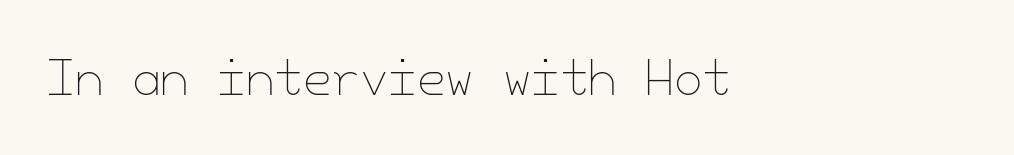
The image shows 46 px thin type, upright; set left-aligned, normal letter spacing, not underlined; low stroke contrast and a small x-height.
